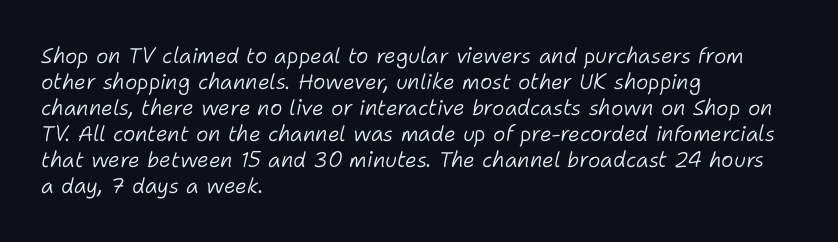
The image shows 21 px text type, italic (leaning right); set left-aligned, line spacing 1.24x, normal letter spacing, not underlined.
